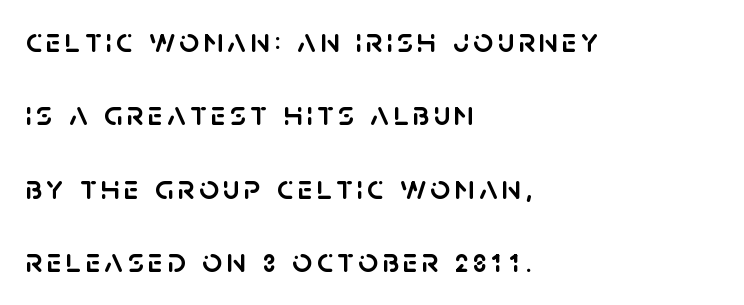
Type without underlining. Quick note: not italic, upright. Each letter keeps its own natural width here, so spacing adapts to shape. What kind of face is this? One without serifs — a sans. Where is the straight margin? On the left. A typesetter would call this leading open, well beyond the default.
